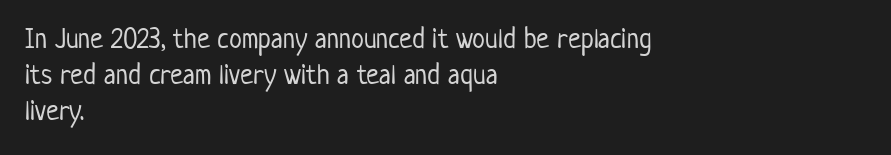
{"serif": "no", "italic": "no", "bold": "no", "weight": "light", "width": "condensed", "stroke_contrast": "low", "x_height": "medium", "monospaced": "no", "underline": "no", "align": "left", "line_spacing": "normal", "line_spacing_ratio": 1.25, "letter_spacing": "normal", "letter_spacing_em": 0.0, "glyph_px": 29}
